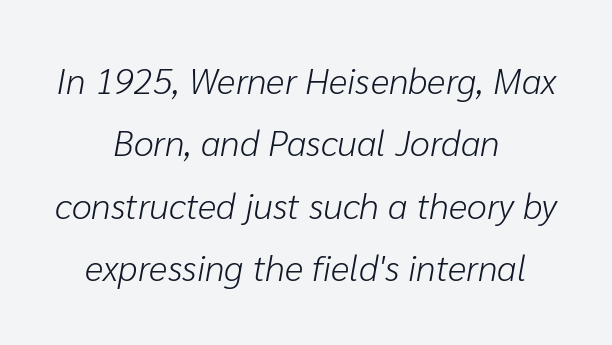
The image shows 36 px light type, italic (leaning right); set centered, line spacing 1.73x, normal letter spacing, not underlined; low stroke contrast and a medium x-height.
